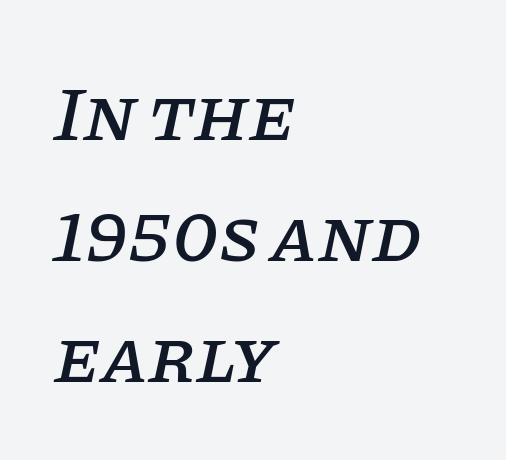
The image shows 77 px serif type, italic (leaning right); set left-aligned, normal line spacing (1.57x), normal letter spacing, not underlined; low stroke contrast and a large x-height.
